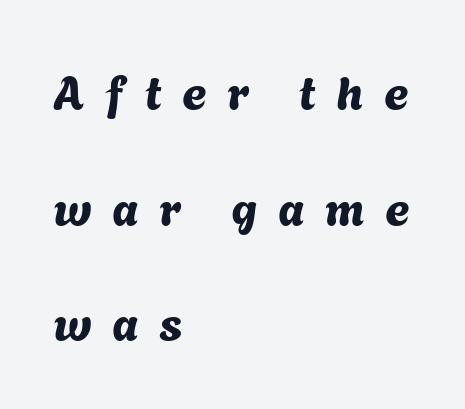
The image shows 47 px sans-serif type; set left-aligned, loose line spacing (2.46x), unusually wide letter spacing (+0.44 em), not underlined; medium stroke contrast and a medium x-height.
